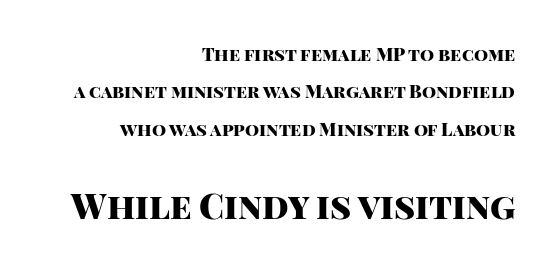
Strong, thick strokes mark this as bold type. Leftover space on each line is placed entirely before the opening word. Regarding leading, the lines here are spaced well apart. The letters advance in unequal steps, a hallmark of proportional type.
